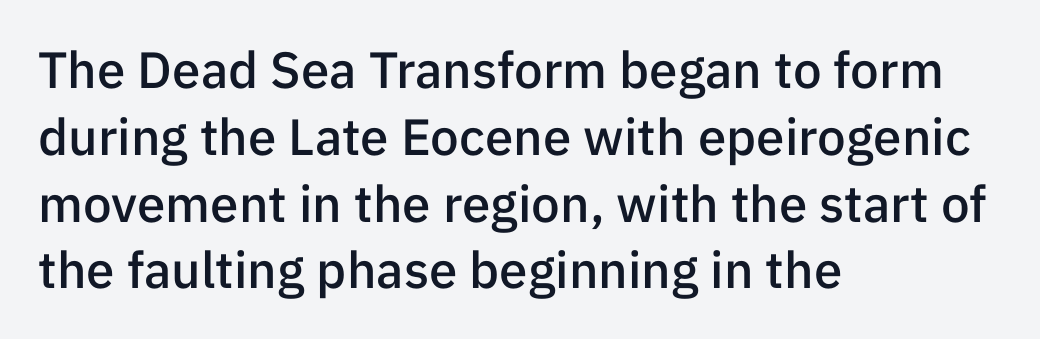
Q: Is the text bold? A: Semi-bold.
Q: Is the text italic (slanted)? A: No, it is upright.
Q: Is the typeface a serif or a sans-serif typeface? A: Sans-serif.
Q: Is the text underlined? A: No.
Q: How is the paragraph aligned? A: Left-aligned.
Q: Is the spacing between letters normal or unusually wide? A: Normal.
Q: Is the spacing between lines tight, normal or loose? A: Normal.
Q: Width (condensed, normal, or wide)? A: Normal.
Q: Stroke contrast? A: Low.
Q: x-height? A: Medium.
Q: Monospaced? A: No.
